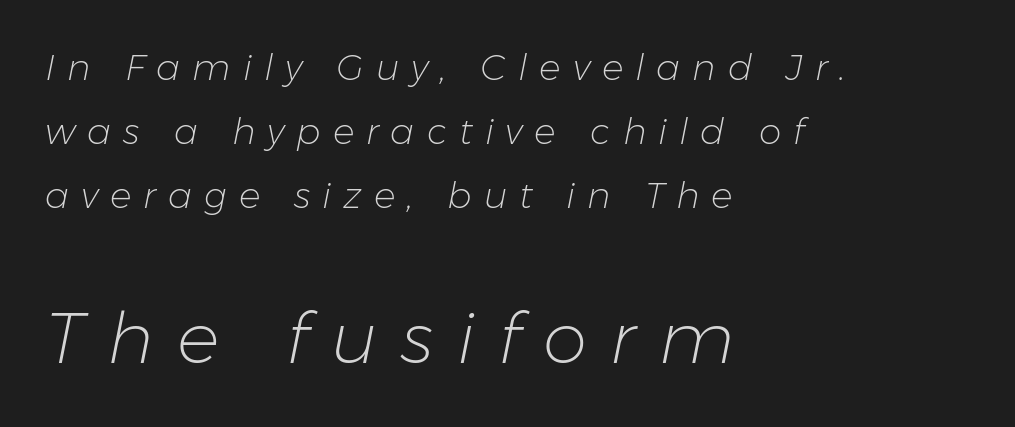
The image shows 71 px light type, italic (leaning right); set left-aligned, line spacing 1.78x, unusually wide letter spacing (+0.33 em), not underlined; the second (bottom) block is 1.97x larger; low stroke contrast and a medium x-height.
